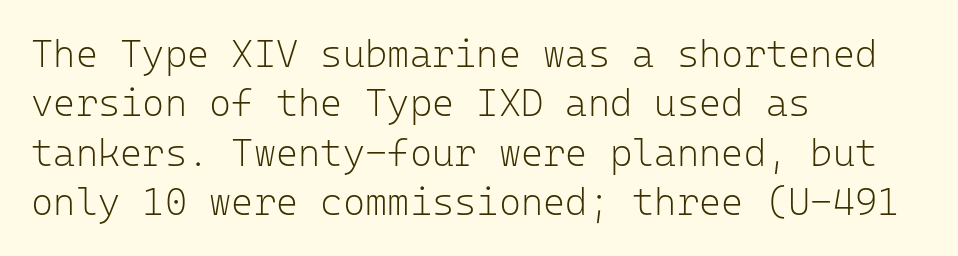
The image shows 38 px light sans-serif type, upright, monospaced; set left-aligned, normal line spacing (1.3x), normal letter spacing, not underlined; low stroke contrast and a medium x-height.
